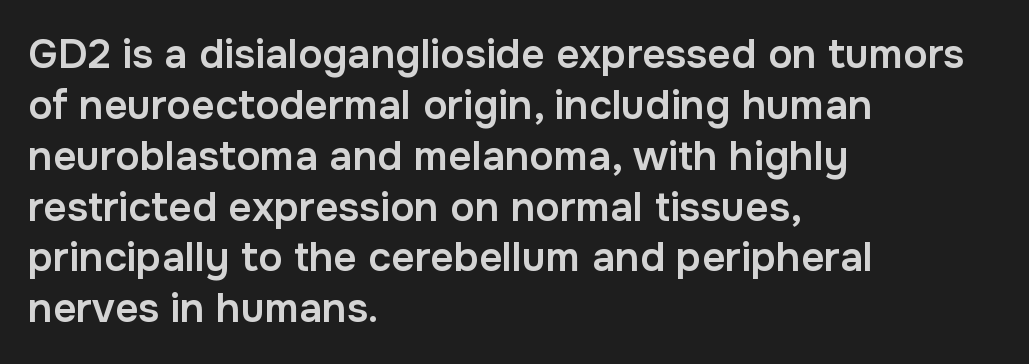
The image shows 41 px semibold sans-serif type, upright; set left-aligned, line spacing 1.24x, normal letter spacing, not underlined; low stroke contrast and a medium x-height.
